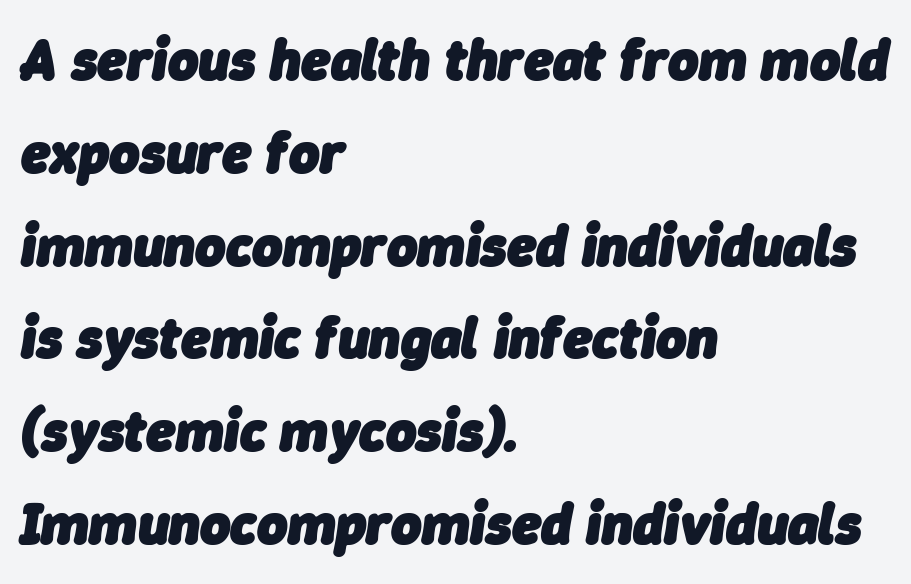
Q: Is the text bold? A: Yes.
Q: Is the text italic (slanted)? A: Yes, it leans right by about 9 degrees.
Q: Is the text underlined? A: No.
Q: How is the paragraph aligned? A: Left-aligned.
Q: Is the spacing between letters normal or unusually wide? A: Normal.
Q: Is the spacing between lines tight, normal or loose? A: Normal.
Q: Width (condensed, normal, or wide)? A: Normal.
Q: Stroke contrast? A: Low.
Q: x-height? A: Medium.
Q: Monospaced? A: No.
